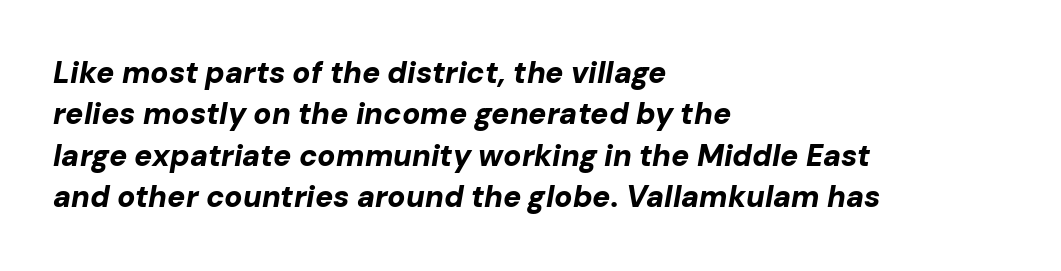
Q: Is the text bold? A: Yes.
Q: Is the text italic (slanted)? A: Yes, it leans right by about 10 degrees.
Q: Is the text underlined? A: No.
Q: How is the paragraph aligned? A: Left-aligned.
Q: Is the spacing between letters normal or unusually wide? A: Normal.
Q: Is the spacing between lines tight, normal or loose? A: Normal.
Q: Width (condensed, normal, or wide)? A: Normal.
Q: Stroke contrast? A: Low.
Q: x-height? A: Medium.
Q: Monospaced? A: No.
